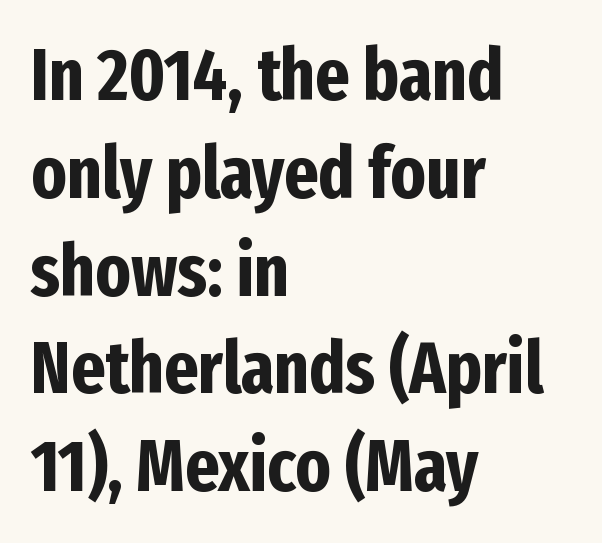
Q: Is the text bold? A: Yes.
Q: Is the text italic (slanted)? A: No, it is upright.
Q: Is the typeface a serif or a sans-serif typeface? A: Sans-serif.
Q: Is the text underlined? A: No.
Q: How is the paragraph aligned? A: Left-aligned.
Q: Is the spacing between letters normal or unusually wide? A: Normal.
Q: Is the spacing between lines tight, normal or loose? A: Normal.
Q: Width (condensed, normal, or wide)? A: Condensed.
Q: Stroke contrast? A: Low.
Q: x-height? A: Medium.
Q: Monospaced? A: No.
